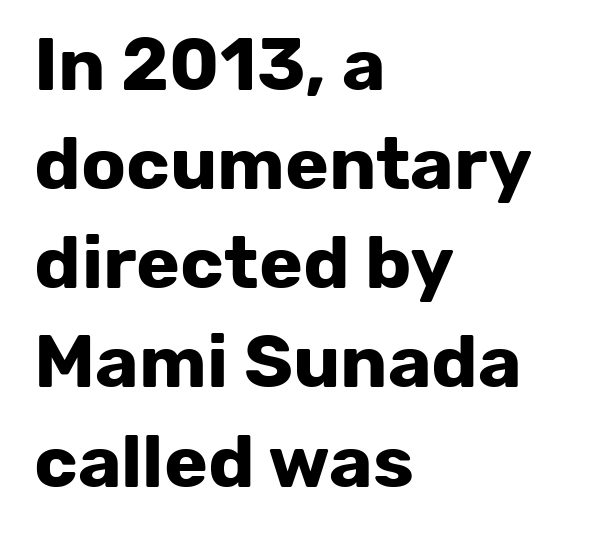
The image shows 74 px bold sans-serif type, upright; set left-aligned, normal line spacing (1.34x), normal letter spacing, not underlined; low stroke contrast and a medium x-height.
